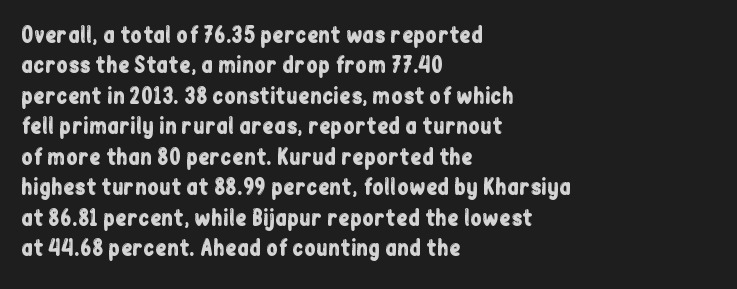
{"italic": "no", "underline": "no", "align": "left", "line_spacing": "normal", "line_spacing_ratio": 1.45, "letter_spacing": "normal", "letter_spacing_em": 0.0, "glyph_px": 21}
